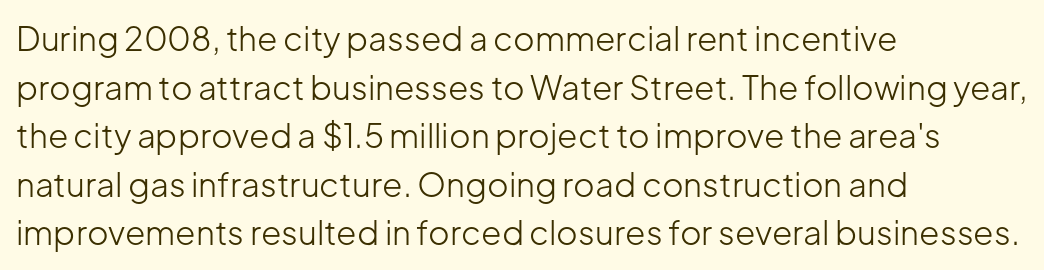
Q: Is the text bold? A: No.
Q: Is the text italic (slanted)? A: No, it is upright.
Q: Is the typeface a serif or a sans-serif typeface? A: Sans-serif.
Q: Is the text underlined? A: No.
Q: How is the paragraph aligned? A: Left-aligned.
Q: Is the spacing between letters normal or unusually wide? A: Normal.
Q: Is the spacing between lines tight, normal or loose? A: Normal.
Q: Width (condensed, normal, or wide)? A: Normal.
Q: Stroke contrast? A: Low.
Q: x-height? A: Medium.
Q: Monospaced? A: No.
